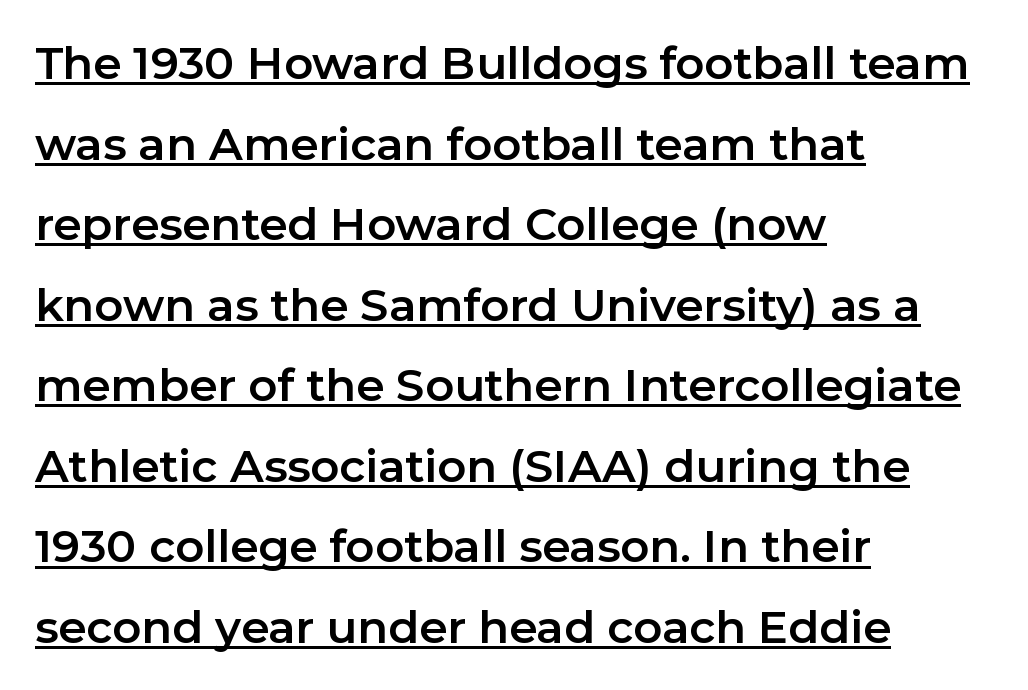
Q: Is the text italic (slanted)? A: No, it is upright.
Q: Is the typeface a serif or a sans-serif typeface? A: Sans-serif.
Q: Is the text underlined? A: Yes.
Q: How is the paragraph aligned? A: Left-aligned.
Q: Is the spacing between letters normal or unusually wide? A: Normal.
Q: Width (condensed, normal, or wide)? A: Normal.
Q: Stroke contrast? A: Low.
Q: x-height? A: Medium.
Q: Monospaced? A: No.
